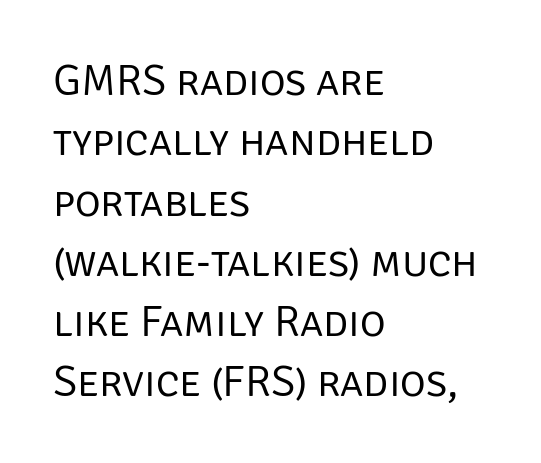
Characters follow at the spacing the type designer built in. Ascenders rise straight up at ninety degrees. The strip under each line holds only bare page. Unlike a traditional serif, this face leaves its strokes unadorned. The font is comparable to plain body text, perhaps lighter. These lines are set flush left with a ragged right edge.
